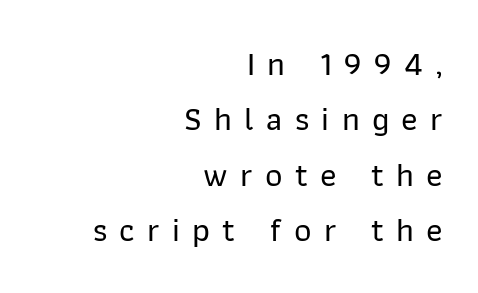
{"serif": "no", "italic": "no", "width": "normal", "stroke_contrast": "low", "x_height": "medium", "monospaced": "no", "underline": "no", "align": "right", "line_spacing": "normal", "line_spacing_ratio": 1.63, "letter_spacing": "wide", "letter_spacing_em": 0.36, "glyph_px": 34}
